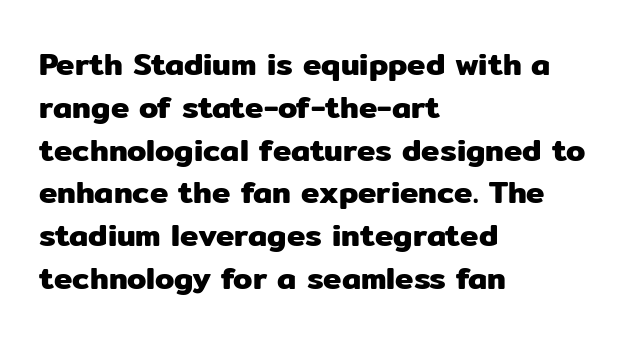
{"serif": "no", "italic": "no", "width": "normal", "stroke_contrast": "low", "x_height": "medium", "monospaced": "no", "underline": "no", "align": "left", "line_spacing": "normal", "line_spacing_ratio": 1.38, "letter_spacing": "normal", "letter_spacing_em": 0.0, "glyph_px": 31}
